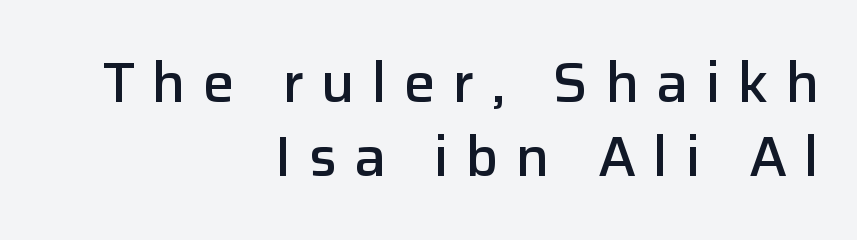
The image shows 56 px semibold sans-serif type, upright; set right-aligned, normal line spacing (1.33x), unusually wide letter spacing (+0.31 em), not underlined; low stroke contrast and a medium x-height.
